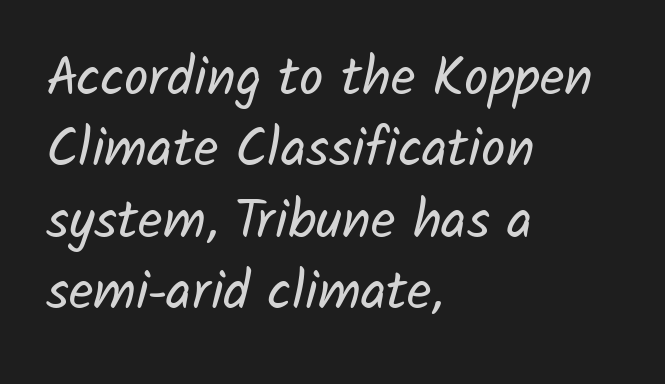
Each word holds together tightly as a unit, with standard inter-letter gaps. Each letter keeps its own natural width here, so spacing adapts to shape. Summary of weight: not heavy and not bold. The area under the type is left untouched.
